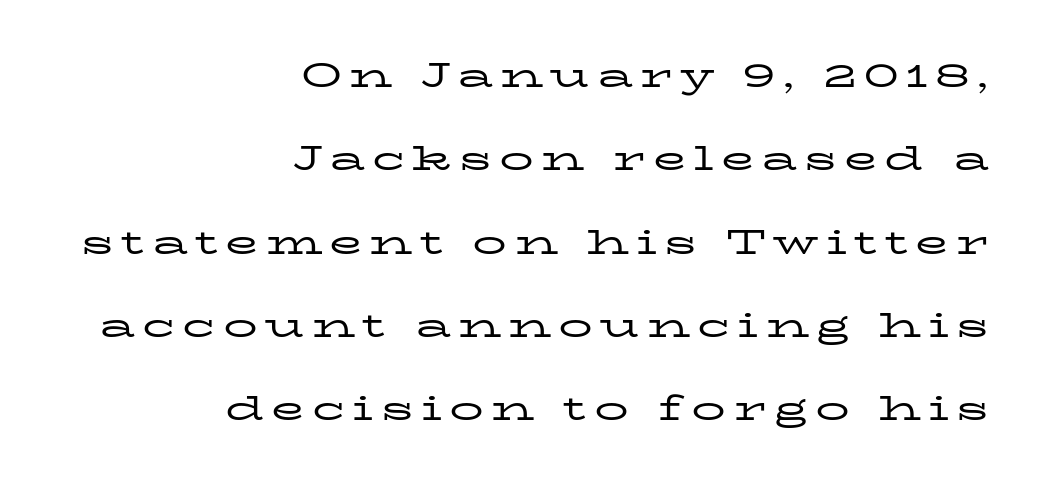
{"serif": "yes", "italic": "no", "bold": "no", "weight": "regular", "width": "wide", "stroke_contrast": "low", "x_height": "medium", "monospaced": "no", "underline": "no", "align": "right", "line_spacing": "loose", "line_spacing_ratio": 2.45, "letter_spacing": "wide", "letter_spacing_em": 0.21, "glyph_px": 34}
